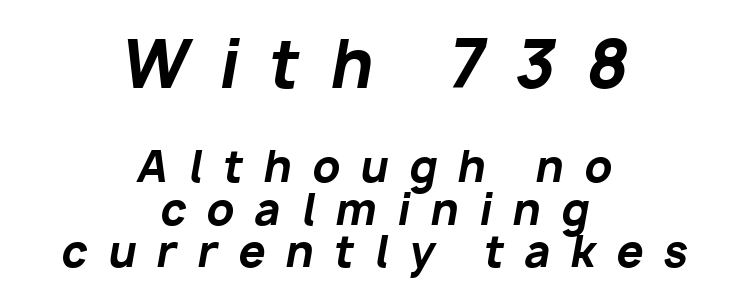
{"italic": "yes", "lean": "right", "slant_degrees": 10, "bold": "yes", "weight": "bold", "width": "normal", "stroke_contrast": "low", "x_height": "medium", "monospaced": "no", "underline": "no", "align": "center", "line_spacing": "tight", "line_spacing_ratio": 0.99, "letter_spacing": "wide", "letter_spacing_em": 0.47, "larger_block": "first", "size_ratio": 1.51, "glyph_px": 65}
